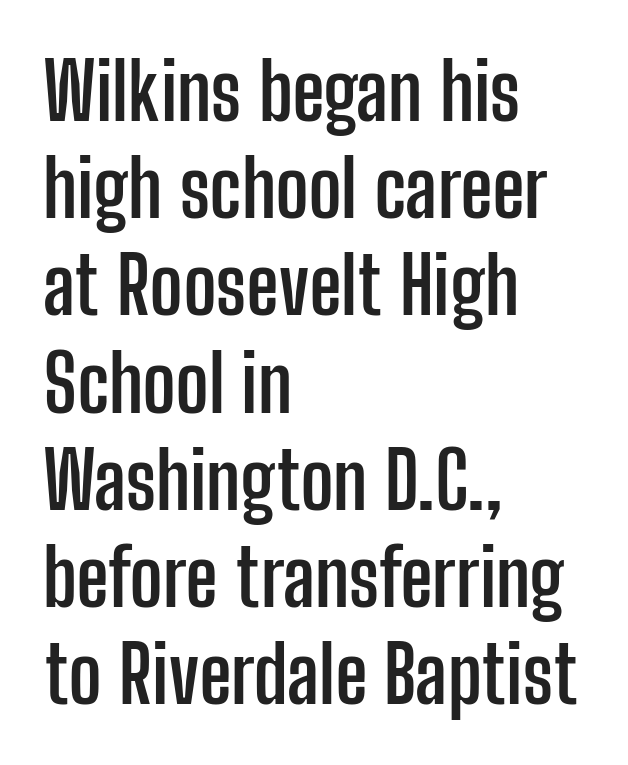
Think of a printed novel: that variable character pitch is what you see here. The type family on display is of the sans-serif kind. The passage shown is not underscored anywhere. Quick note: not italic, upright. Chunky letters — that's bold for sure. A student would call this left alignment; a typographer would say flush left, rag right.
